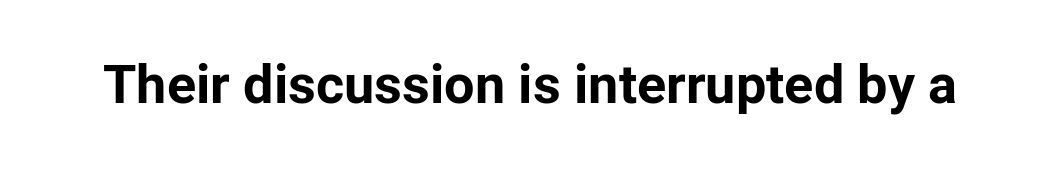
Stroke terminals: plain, sans-serif. Designer's note — italics off, roman on. Each letter keeps its own natural width here, so spacing adapts to shape. No word sits above an underline.
